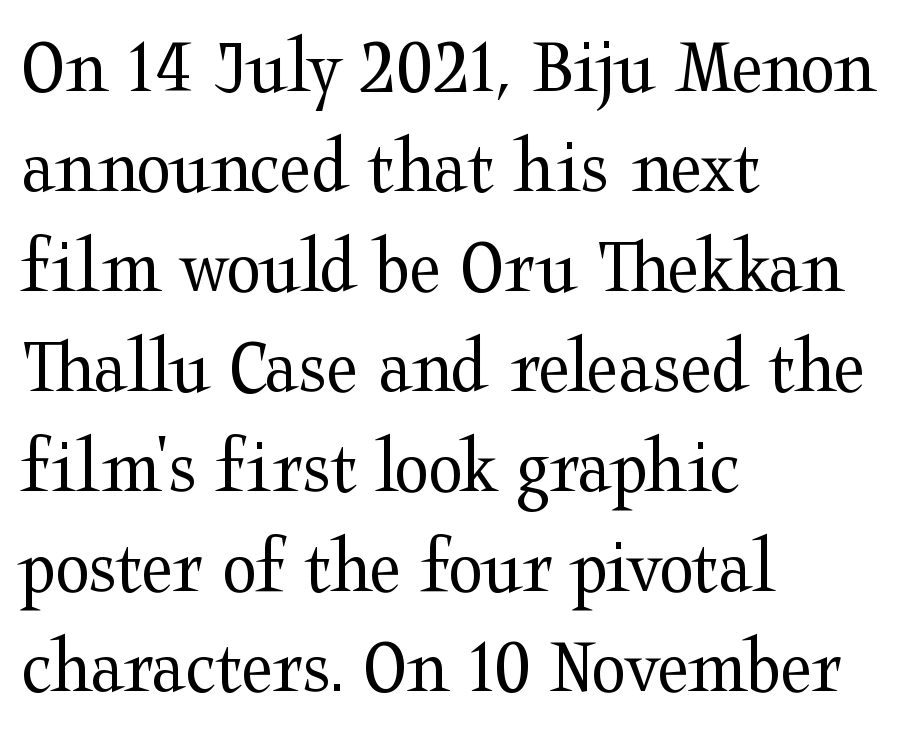
Q: Is the text bold? A: No.
Q: Is the text italic (slanted)? A: No, it is upright.
Q: Is the typeface a serif or a sans-serif typeface? A: Serif.
Q: Is the text underlined? A: No.
Q: How is the paragraph aligned? A: Left-aligned.
Q: Is the spacing between letters normal or unusually wide? A: Normal.
Q: Is the spacing between lines tight, normal or loose? A: Normal.
Q: Width (condensed, normal, or wide)? A: Wide.
Q: Stroke contrast? A: Medium.
Q: x-height? A: Medium.
Q: Monospaced? A: No.
